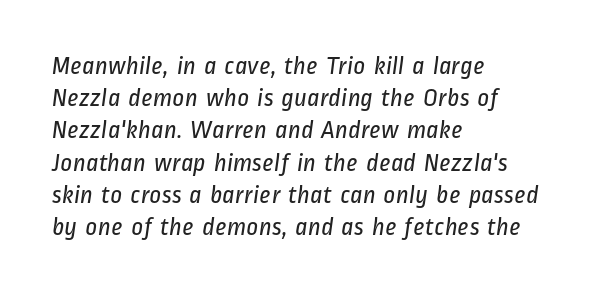
{"bold": "no", "underline": "no", "align": "left", "line_spacing_ratio": 1.24, "letter_spacing": "normal", "letter_spacing_em": 0.0, "glyph_px": 26}
